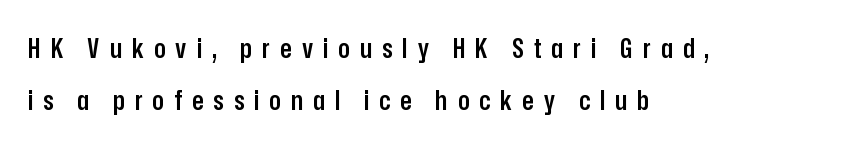
{"italic": "no", "bold": "semi", "underline": "no", "align": "left", "line_spacing": "loose", "line_spacing_ratio": 1.92, "letter_spacing": "wide", "letter_spacing_em": 0.37, "glyph_px": 27}
